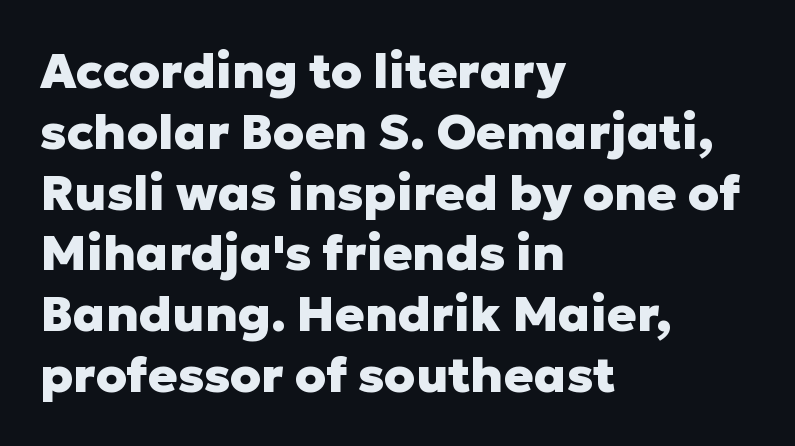
Q: Is the text bold? A: Yes.
Q: Is the text italic (slanted)? A: No, it is upright.
Q: Is the typeface a serif or a sans-serif typeface? A: Sans-serif.
Q: Is the text underlined? A: No.
Q: How is the paragraph aligned? A: Left-aligned.
Q: Is the spacing between letters normal or unusually wide? A: Normal.
Q: Width (condensed, normal, or wide)? A: Normal.
Q: Stroke contrast? A: Low.
Q: x-height? A: Medium.
Q: Monospaced? A: No.
